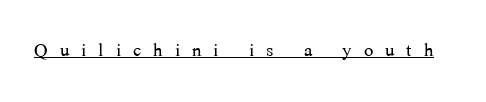
{"italic": "no", "bold": "no", "underline": "yes", "letter_spacing": "wide", "letter_spacing_em": 0.48, "glyph_px": 25}
